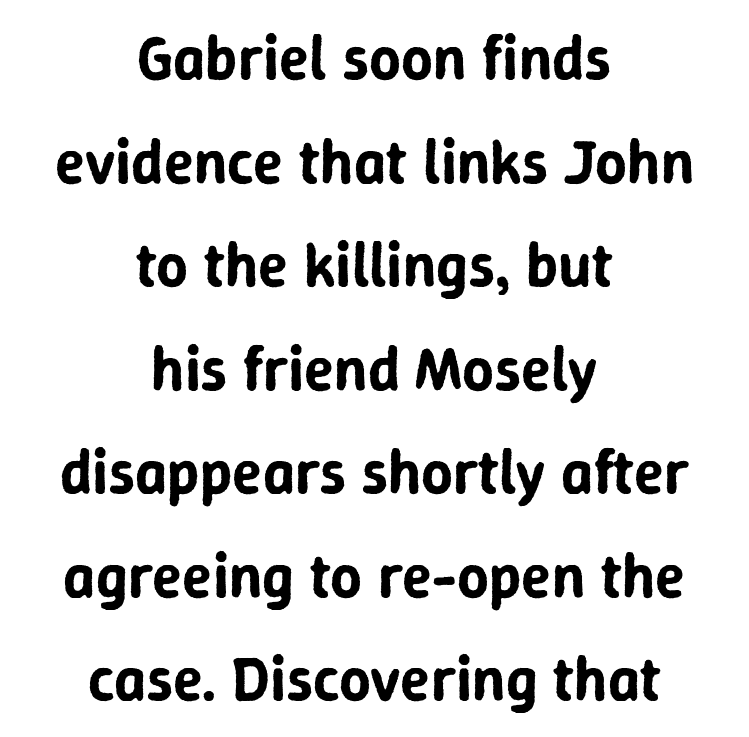
{"serif": "no", "italic": "no", "width": "normal", "stroke_contrast": "low", "x_height": "medium", "monospaced": "no", "underline": "no", "align": "center", "line_spacing": "normal", "line_spacing_ratio": 1.67, "letter_spacing": "normal", "letter_spacing_em": 0.0, "glyph_px": 62}
